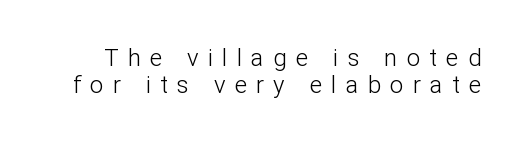
The typeface has the unassuming heft of standard copy or less. The letters are spread apart with noticeably loose tracking. Horizontal bands of white between lines are thin slivers. The lettering holds an erect, upright posture throughout. Each row of text sits above clean, open space.
